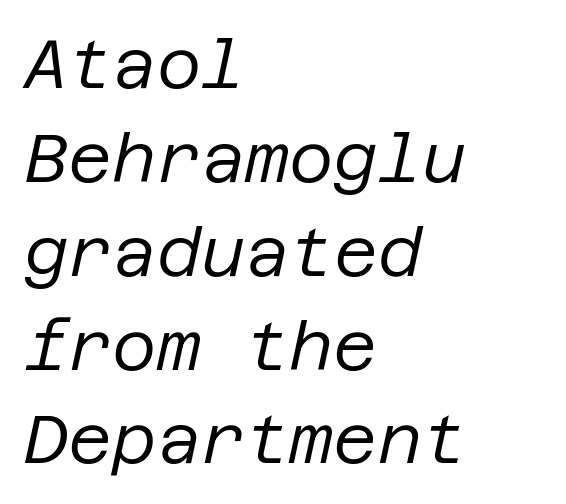
The glyphs are unaccompanied by any horizontal stroke below them. The passage shown is not bold in any degree. How are the letters spaced? Ordinarily, with no added tracking. Notice how the stems are inclined rather than vertical — that's the hallmark of italics.
